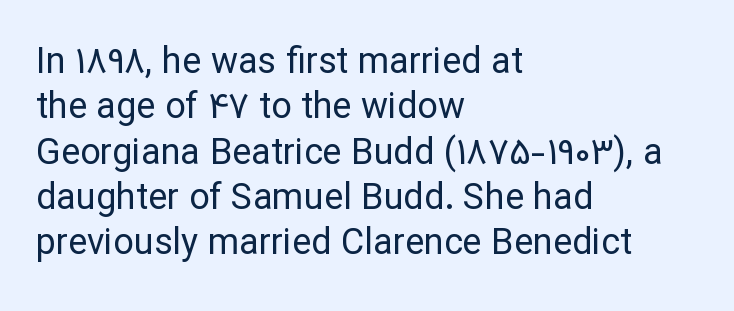
The image shows 36 px regular-weight sans-serif type, upright; set left-aligned, normal line spacing (1.26x), normal letter spacing, not underlined; low stroke contrast and a medium x-height.
